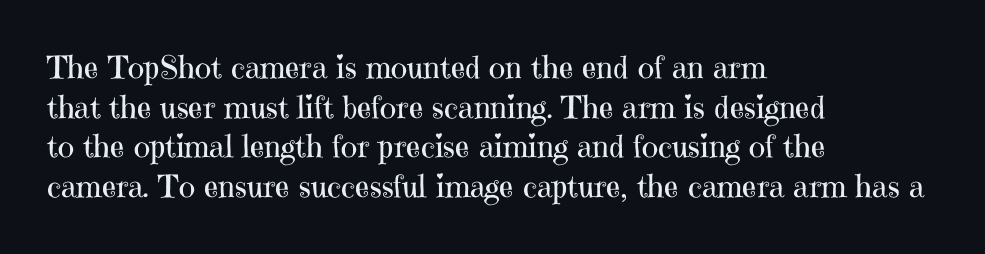
The image shows 31 px regular-weight serif type, upright; set left-aligned, normal line spacing (1.28x), normal letter spacing, not underlined; high stroke contrast and a medium x-height.
